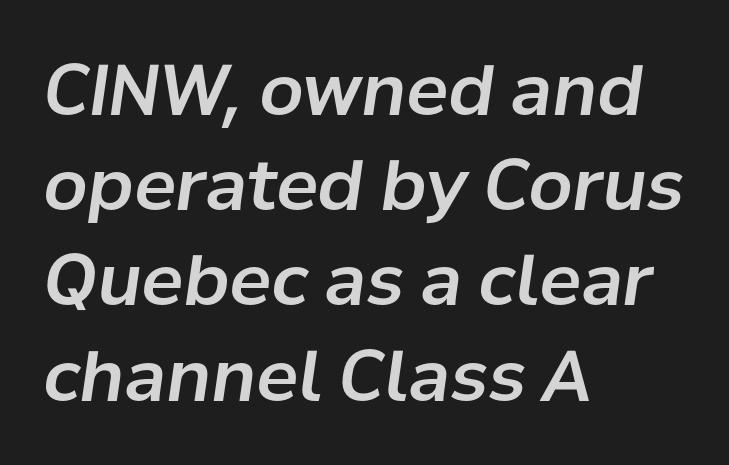
{"italic": "yes", "lean": "right", "slant_degrees": 8, "width": "normal", "stroke_contrast": "low", "x_height": "medium", "monospaced": "no", "underline": "no", "align": "left", "line_spacing": "normal", "line_spacing_ratio": 1.36, "letter_spacing": "normal", "letter_spacing_em": 0.0, "glyph_px": 70}
